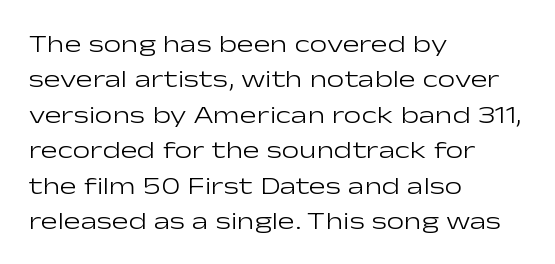
{"italic": "no", "bold": "no", "underline": "no", "align": "left", "line_spacing": "normal", "line_spacing_ratio": 1.42, "letter_spacing": "normal", "letter_spacing_em": 0.0, "glyph_px": 25}
